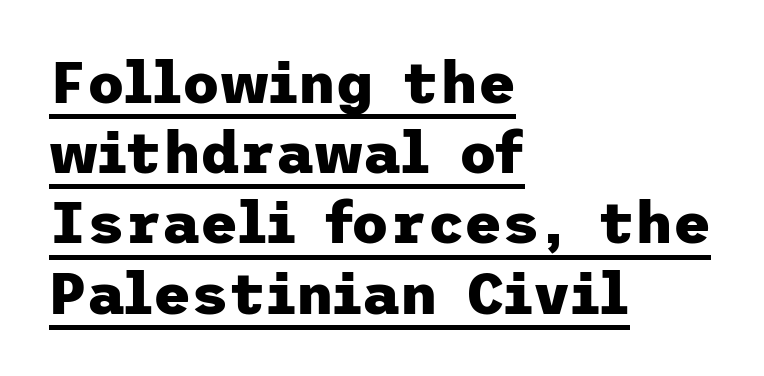
Does the type have serifs? No, each stem ends abruptly. Caption: multi-line text, flush left, ragged right. The letters stand upright; this is a roman face. The strokes are fattened all the way to bold. A typographer would call this underscored text. The passage shown has conventional tracking throughout.
